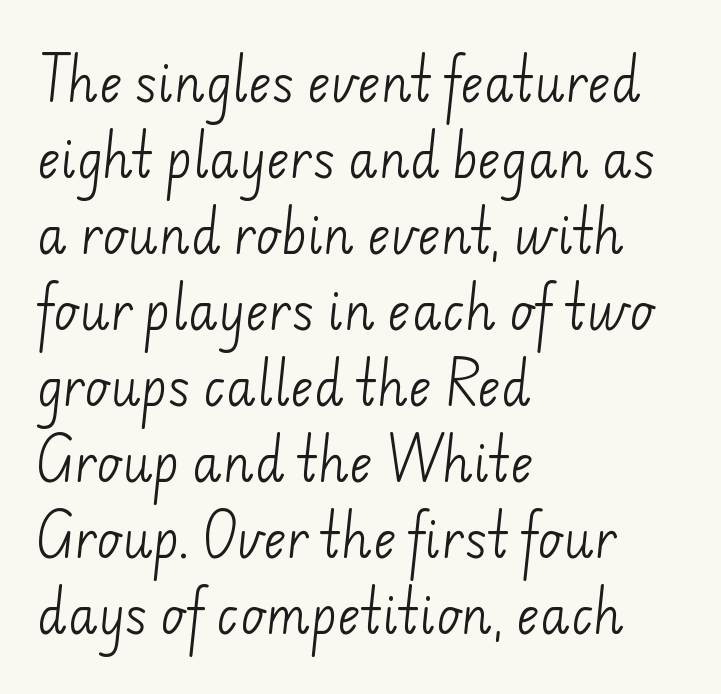
The image shows 49 px light sans-serif type; set left-aligned, normal line spacing (1.55x), normal letter spacing, not underlined; low stroke contrast and a small x-height.
